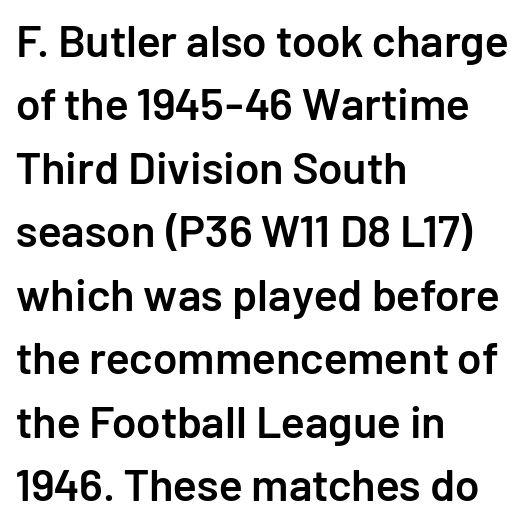
{"serif": "no", "italic": "no", "bold": "semi", "weight": "semibold", "width": "normal", "stroke_contrast": "low", "x_height": "medium", "monospaced": "no", "underline": "no", "align": "left", "line_spacing": "normal", "line_spacing_ratio": 1.41, "letter_spacing": "normal", "letter_spacing_em": 0.0, "glyph_px": 45}
